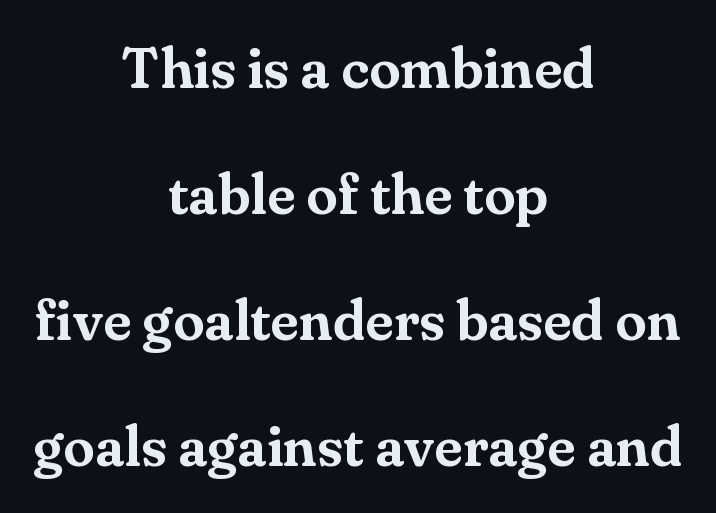
Q: Is the text italic (slanted)? A: No, it is upright.
Q: Is the typeface a serif or a sans-serif typeface? A: Serif.
Q: Is the text underlined? A: No.
Q: How is the paragraph aligned? A: Centered.
Q: Is the spacing between letters normal or unusually wide? A: Normal.
Q: Is the spacing between lines tight, normal or loose? A: Loose.
Q: Width (condensed, normal, or wide)? A: Normal.
Q: Stroke contrast? A: Medium.
Q: x-height? A: Small.
Q: Monospaced? A: No.
